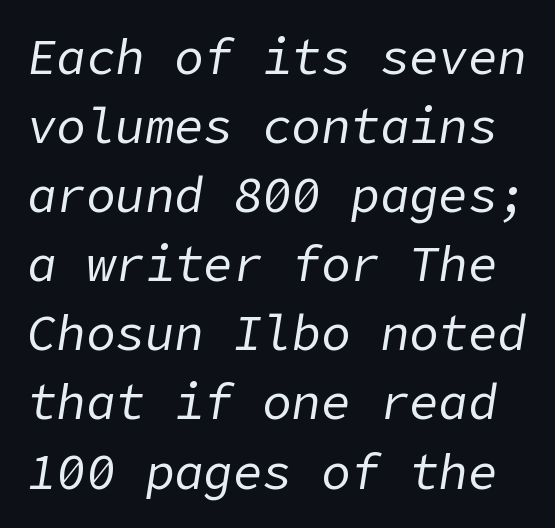
Has an underline been added? It has not. The letters are slanted; this is an italic face. The leading is moderate, giving the passage an even texture. Caption: standard tracking, unaltered.
